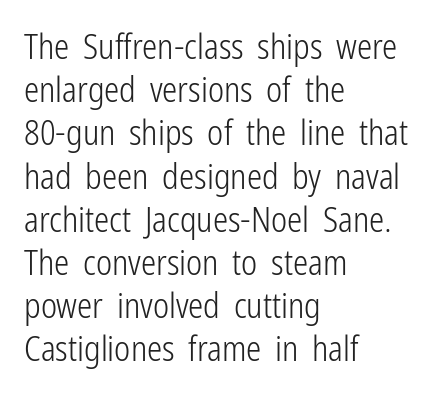
Honestly, the letter spacing is just normal — you wouldn't notice it. No feet cap the strokes, marking this as sans-serif type. Note the varied advance widths — an 'i' is clearly narrower than an 'm'. Glance below the letters and you will spot only blank space. Stems here are at most as thick as an everyday book face.
